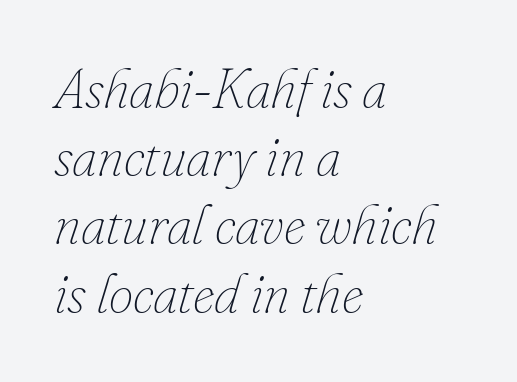
{"italic": "yes", "lean": "right", "slant_degrees": 16, "bold": "no", "weight": "thin", "width": "normal", "stroke_contrast": "low", "x_height": "small", "monospaced": "no", "underline": "no", "align": "left", "line_spacing_ratio": 1.24, "letter_spacing": "normal", "letter_spacing_em": 0.0, "glyph_px": 55}
